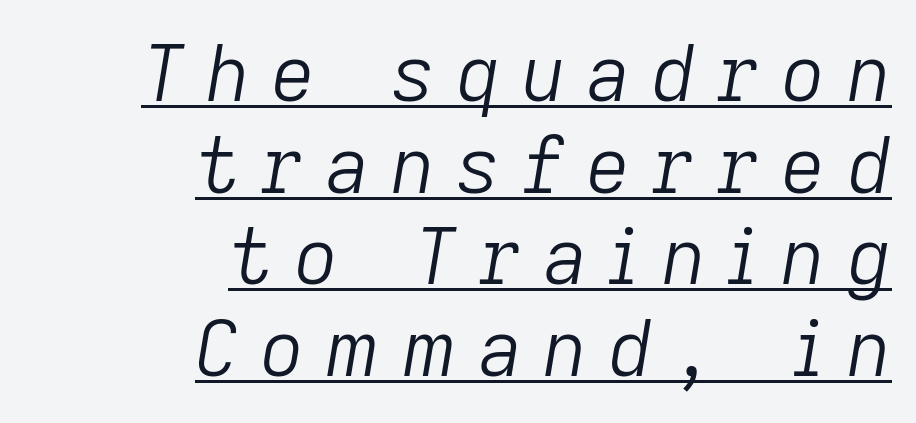
Q: Is the text bold? A: No.
Q: Is the text italic (slanted)? A: Yes, it leans right by about 9 degrees.
Q: Is the text underlined? A: Yes.
Q: How is the paragraph aligned? A: Right-aligned.
Q: Is the spacing between letters normal or unusually wide? A: Unusually wide.
Q: Width (condensed, normal, or wide)? A: Normal.
Q: Stroke contrast? A: Low.
Q: x-height? A: Medium.
Q: Monospaced? A: No.
